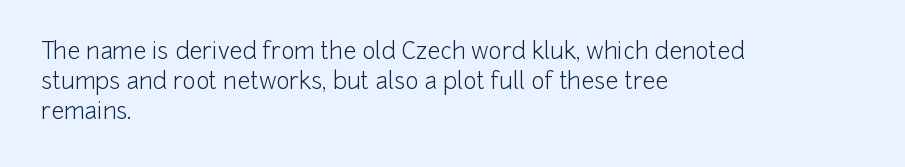
Q: Is the text bold? A: No.
Q: Is the text italic (slanted)? A: No, it is upright.
Q: Is the text underlined? A: No.
Q: How is the paragraph aligned? A: Left-aligned.
Q: Is the spacing between letters normal or unusually wide? A: Normal.
Q: Is the spacing between lines tight, normal or loose? A: Normal.
